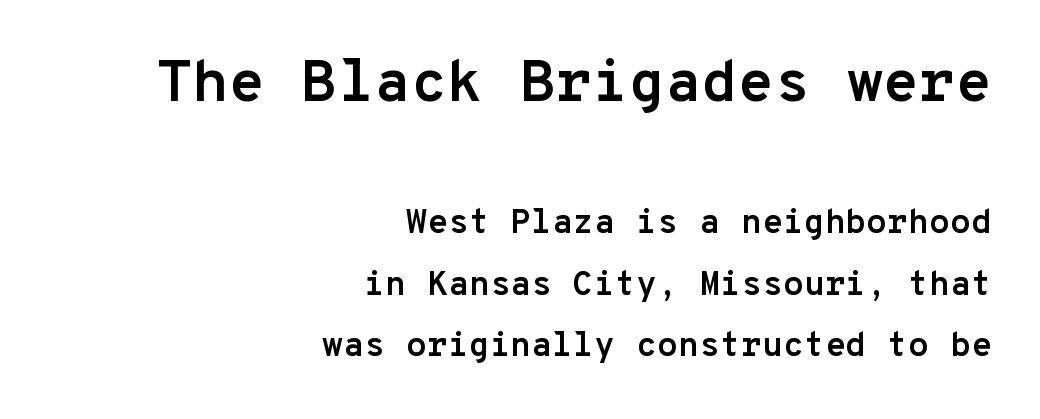
{"serif": "no", "italic": "no", "bold": "yes", "weight": "semibold", "width": "normal", "stroke_contrast": "low", "x_height": "medium", "monospaced": "yes", "underline": "no", "align": "right", "line_spacing_ratio": 1.81, "letter_spacing": "normal", "letter_spacing_em": 0.0, "larger_block": "first", "size_ratio": 1.74, "glyph_px": 59}
